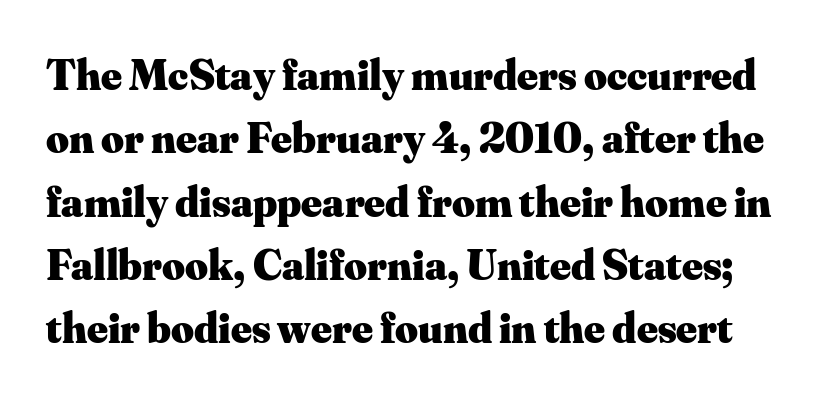
The image shows 44 px heavy serif type, upright; set normal line spacing (1.44x), normal letter spacing, not underlined; medium stroke contrast and a small x-height.
